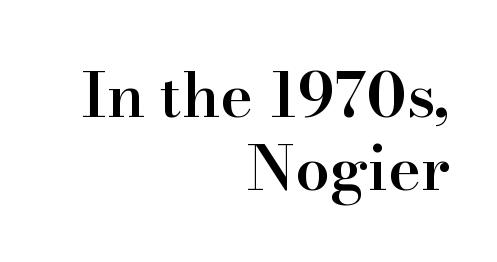
{"serif": "yes", "italic": "no", "bold": "semi", "weight": "semibold", "width": "normal", "stroke_contrast": "high", "x_height": "small", "monospaced": "no", "underline": "no", "align": "right", "line_spacing_ratio": 1.17, "letter_spacing": "normal", "letter_spacing_em": 0.0, "glyph_px": 62}
